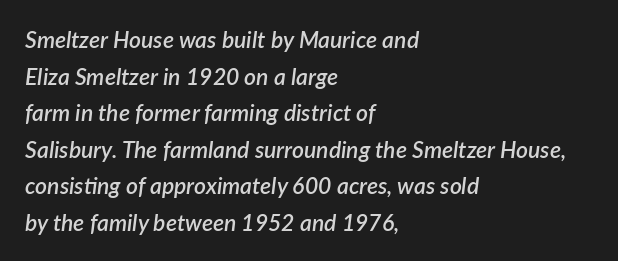
{"italic": "yes", "lean": "right", "slant_degrees": 7, "bold": "semi", "underline": "no", "align": "left", "line_spacing": "normal", "line_spacing_ratio": 1.59, "letter_spacing": "normal", "letter_spacing_em": 0.0, "glyph_px": 23}
